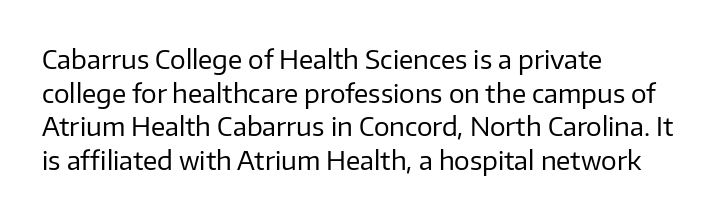
{"italic": "no", "bold": "no", "underline": "no", "align": "left", "line_spacing": "normal", "line_spacing_ratio": 1.29, "letter_spacing": "normal", "letter_spacing_em": 0.0, "glyph_px": 26}
